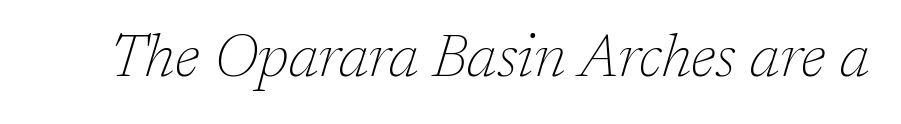
{"serif": "yes", "italic": "yes", "lean": "right", "slant_degrees": 17, "bold": "no", "weight": "thin", "width": "normal", "stroke_contrast": "low", "x_height": "medium", "monospaced": "no", "underline": "no", "letter_spacing": "normal", "letter_spacing_em": 0.0, "glyph_px": 59}
